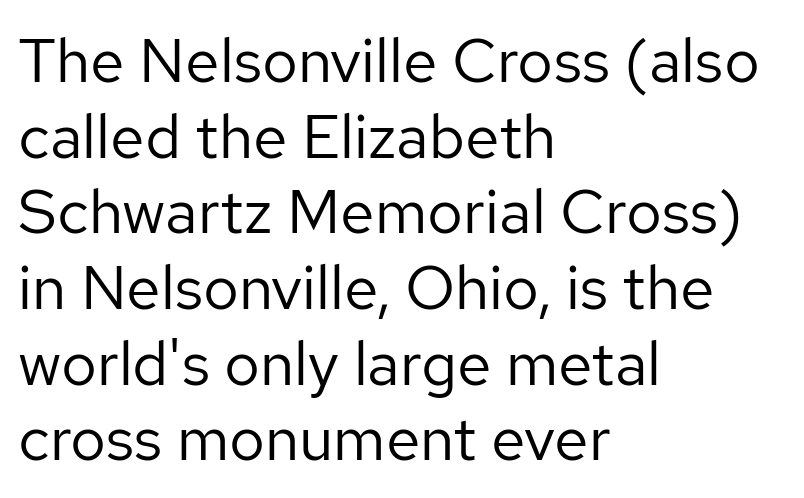
The image shows 62 px regular-weight sans-serif type, upright; set left-aligned, line spacing 1.22x, normal letter spacing, not underlined; low stroke contrast and a medium x-height.
